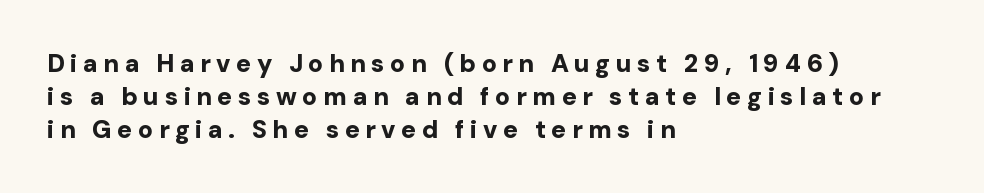
The image shows 25 px bold type, upright; set left-aligned, normal line spacing (1.32x), unusually wide letter spacing (+0.22 em), not underlined.
